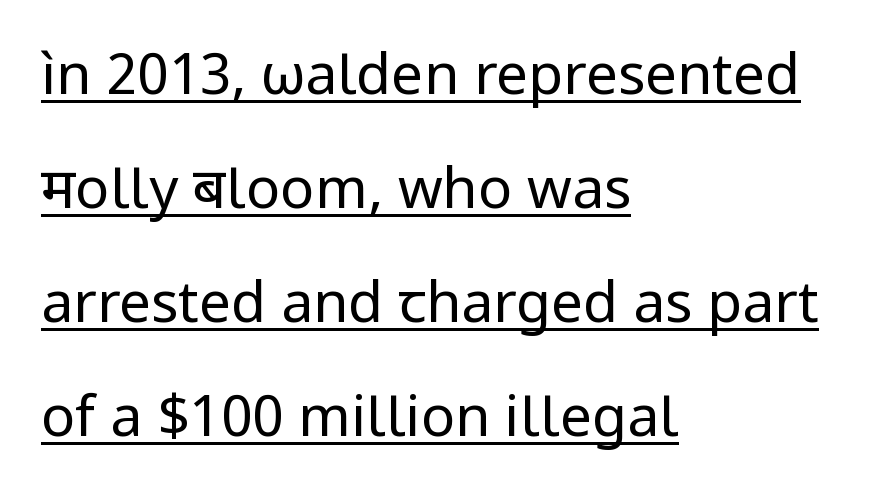
Classification — sans serif. Visually the block forms a straight wall on the left and a jagged coastline on the right. Heaviness? Minimal to ordinary, like unemphasized prose. Does the lettering tilt? It doesn't — this is upright.
